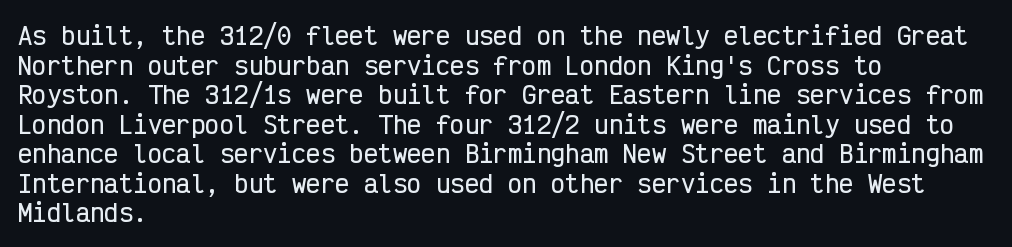
The image shows 24 px text type, upright; set left-aligned, line spacing 1.23x, normal letter spacing, not underlined.
